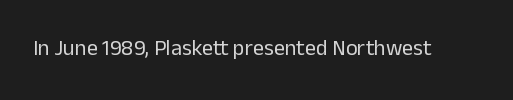
The image shows 22 px text type, upright; set normal letter spacing, not underlined.
